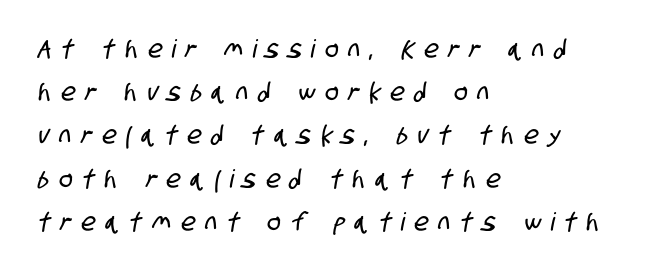
{"underline": "no", "align": "left", "line_spacing_ratio": 1.73, "letter_spacing": "wide", "letter_spacing_em": 0.41, "glyph_px": 25}
